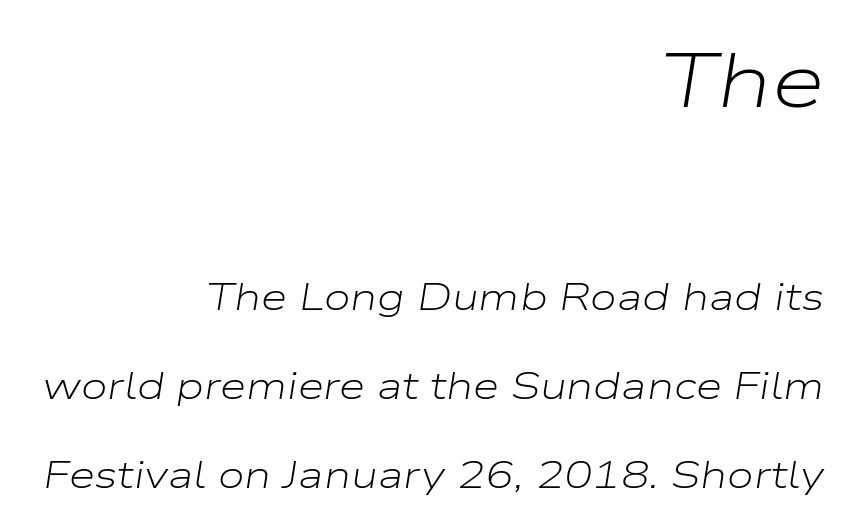
Q: Is the text bold? A: No.
Q: Is the text italic (slanted)? A: Yes, it leans right by about 9 degrees.
Q: Is the text underlined? A: No.
Q: How is the paragraph aligned? A: Right-aligned.
Q: Is the spacing between letters normal or unusually wide? A: Normal.
Q: Is the spacing between lines tight, normal or loose? A: Loose.
Q: Which block of text is set in a larger size, the first (top) or the second (bottom)? A: The first (top) one.
Q: Width (condensed, normal, or wide)? A: Wide.
Q: Stroke contrast? A: Low.
Q: x-height? A: Medium.
Q: Monospaced? A: No.
